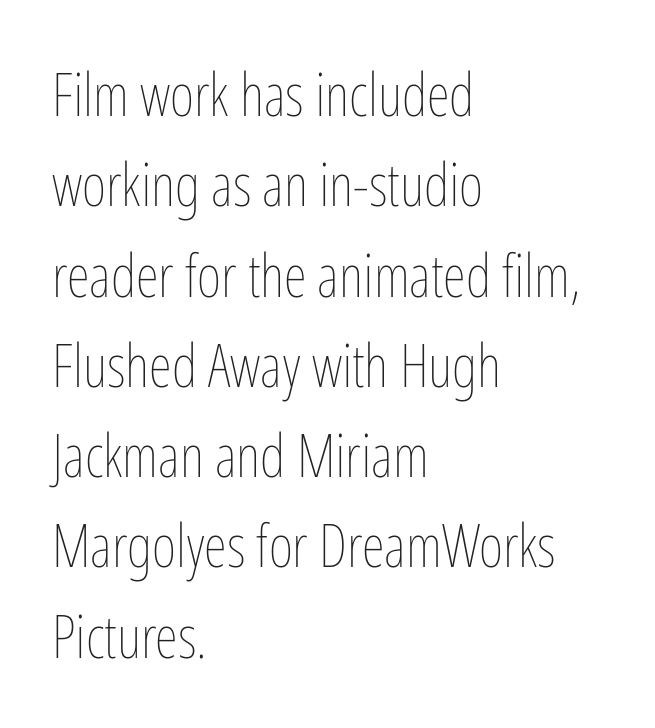
The image shows 59 px thin, condensed type, upright; set left-aligned, normal line spacing (1.53x), normal letter spacing, not underlined; low stroke contrast and a medium x-height.
